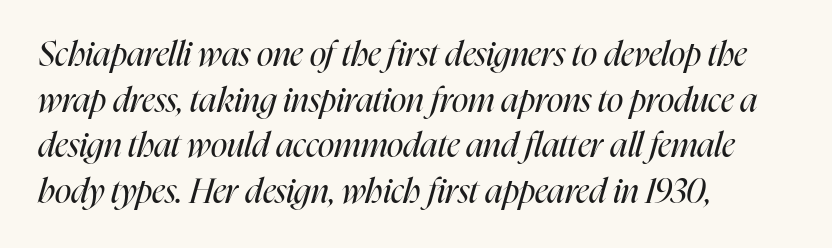
The image shows 34 px regular-weight, condensed type, italic (leaning right); set left-aligned, normal line spacing (1.34x), normal letter spacing, not underlined; high stroke contrast and a medium x-height.
